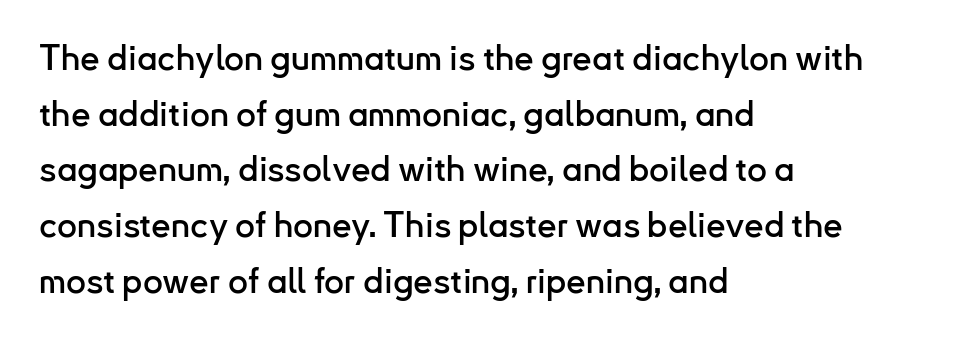
Q: Is the text italic (slanted)? A: No, it is upright.
Q: Is the typeface a serif or a sans-serif typeface? A: Sans-serif.
Q: Is the text underlined? A: No.
Q: How is the paragraph aligned? A: Left-aligned.
Q: Is the spacing between letters normal or unusually wide? A: Normal.
Q: Is the spacing between lines tight, normal or loose? A: Normal.
Q: Width (condensed, normal, or wide)? A: Normal.
Q: Stroke contrast? A: Low.
Q: x-height? A: Small.
Q: Monospaced? A: No.
